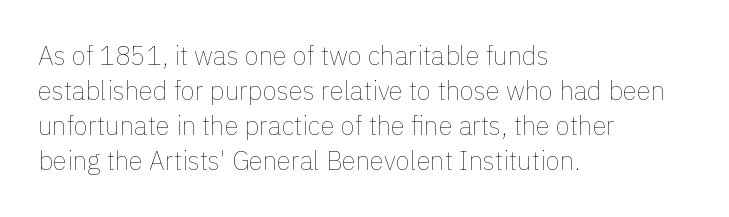
How are the letters spaced? Ordinarily, with no added tracking. Has an underline been added? It has not. Honestly, the row spacing looks completely unremarkable. The font is comparable to plain body text, perhaps lighter. Visually the block forms a straight wall on the left and a jagged coastline on the right.
